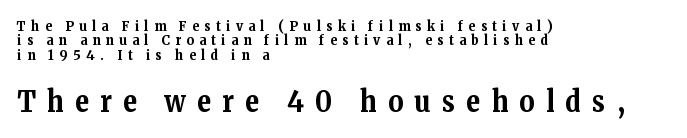
Q: Is the text bold? A: Yes.
Q: Is the text italic (slanted)? A: No, it is upright.
Q: Is the typeface a serif or a sans-serif typeface? A: Serif.
Q: Is the text underlined? A: No.
Q: How is the paragraph aligned? A: Left-aligned.
Q: Is the spacing between letters normal or unusually wide? A: Unusually wide.
Q: Is the spacing between lines tight, normal or loose? A: Tight.
Q: Which block of text is set in a larger size, the first (top) or the second (bottom)? A: The second (bottom) one.
Q: Width (condensed, normal, or wide)? A: Normal.
Q: Stroke contrast? A: Medium.
Q: x-height? A: Medium.
Q: Monospaced? A: No.
